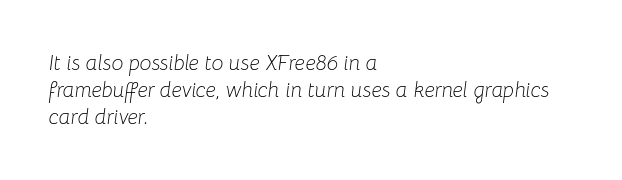
Q: Is the text bold? A: No.
Q: Is the text italic (slanted)? A: Yes, it leans right by about 8 degrees.
Q: Is the text underlined? A: No.
Q: How is the paragraph aligned? A: Left-aligned.
Q: Is the spacing between letters normal or unusually wide? A: Normal.
Q: Is the spacing between lines tight, normal or loose? A: Normal.
